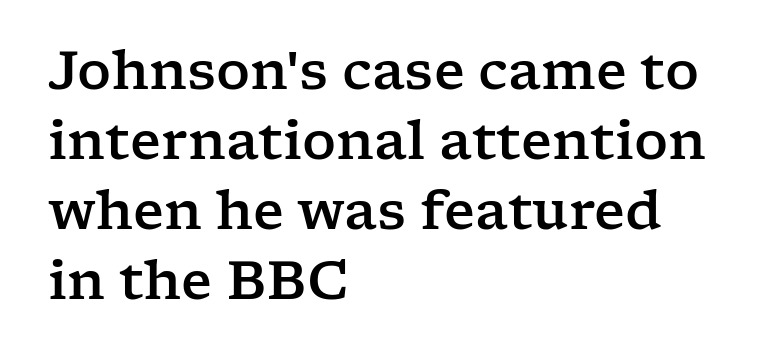
{"serif": "yes", "italic": "no", "width": "wide", "stroke_contrast": "low", "x_height": "medium", "monospaced": "no", "underline": "no", "align": "left", "line_spacing": "normal", "line_spacing_ratio": 1.32, "letter_spacing": "normal", "letter_spacing_em": 0.0, "glyph_px": 53}
